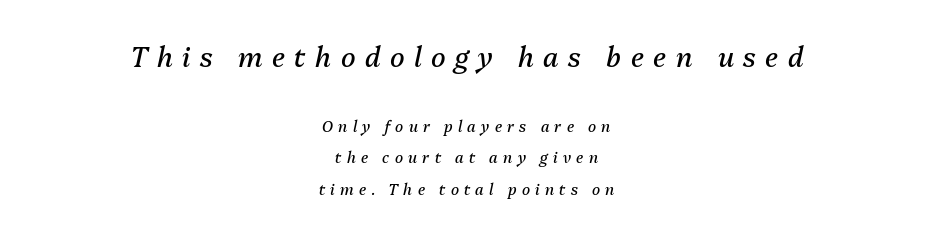
The image shows 27 px text type, italic (leaning right); set centered, loose line spacing (2.11x), unusually wide letter spacing (+0.35 em), not underlined; the first (top) block is 1.8x larger.
